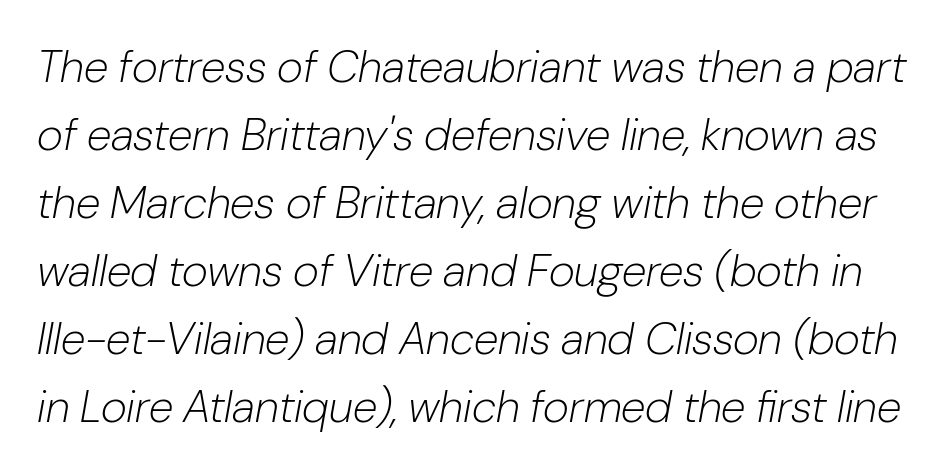
Q: Is the text bold? A: No.
Q: Is the text italic (slanted)? A: Yes, it leans right by about 10 degrees.
Q: Is the text underlined? A: No.
Q: Is the spacing between letters normal or unusually wide? A: Normal.
Q: Is the spacing between lines tight, normal or loose? A: Normal.
Q: Width (condensed, normal, or wide)? A: Normal.
Q: Stroke contrast? A: Low.
Q: x-height? A: Medium.
Q: Monospaced? A: No.
